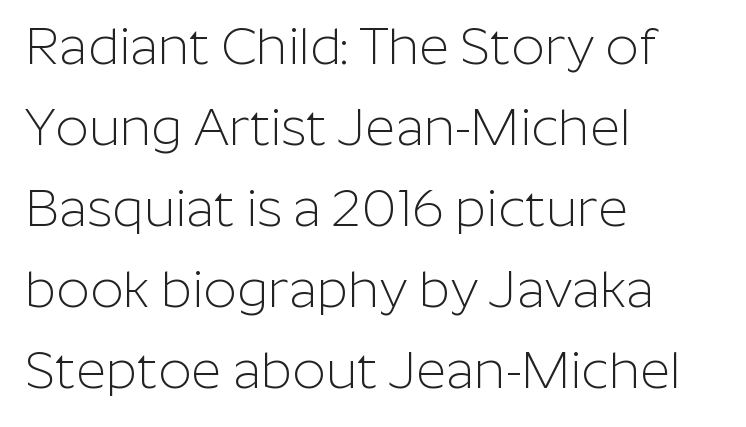
Bold? No — there's no thickening of the strokes. The passage is arranged the way most books set body copy — flush left. A typesetter would label this face a sans. Students, observe: this is what conventionally led text looks like. The letters advance in unequal steps, a hallmark of proportional type.
